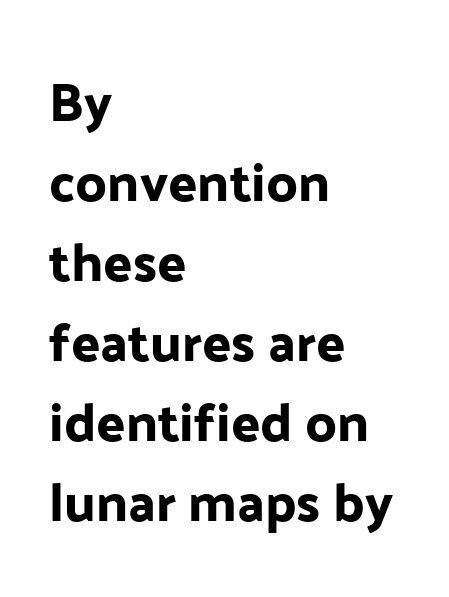
{"serif": "no", "italic": "no", "width": "normal", "stroke_contrast": "low", "x_height": "medium", "monospaced": "no", "underline": "no", "align": "left", "line_spacing": "normal", "line_spacing_ratio": 1.48, "letter_spacing": "normal", "letter_spacing_em": 0.0, "glyph_px": 54}
